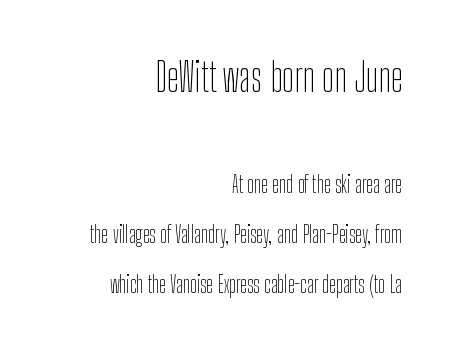
Weight: regular or lighter. The zone under the glyphs is completely vacant. These lines were composed using upright roman letters. Larger block? The one above; the one below is distinctly smaller. Each line ends at the same right margin while the left side varies.
